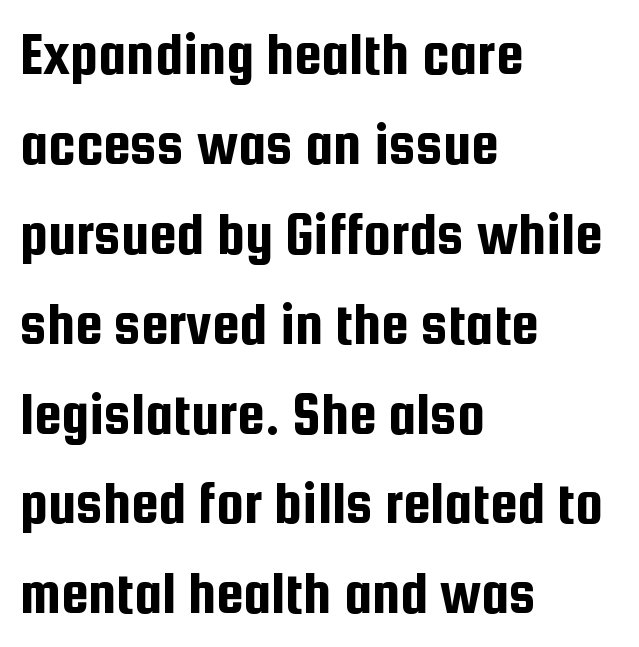
Reading down the column, the eye jumps a familiar distance to each next line. Here the designer chose a conventional face with non-uniform glyph widths. In terms of letterform style, serifs are entirely absent. Tracking value appears to be zero — textbook default spacing. If you drew a line through each stem, it would be perfectly vertical. This rendering features lettering with no underline.
